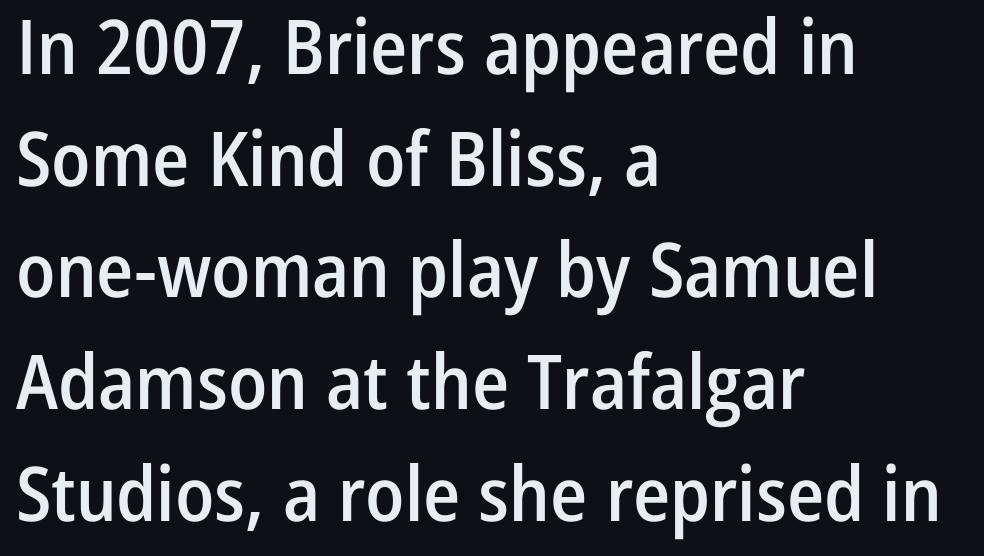
{"serif": "no", "italic": "no", "bold": "semi", "weight": "semibold", "width": "condensed", "stroke_contrast": "low", "x_height": "medium", "monospaced": "no", "underline": "no", "align": "left", "line_spacing": "normal", "line_spacing_ratio": 1.47, "letter_spacing": "normal", "letter_spacing_em": 0.0, "glyph_px": 76}
